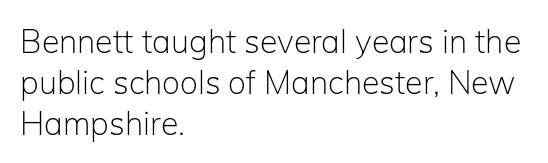
The cut favours lightness, reaching ordinary text weight at its darkest. How would I describe the line gaps? Plain and ordinary. Layout note: lines flush left. Unlike italic type, these characters show no tilt at all. The rendering uses natural spacing where letterforms have individual widths.
